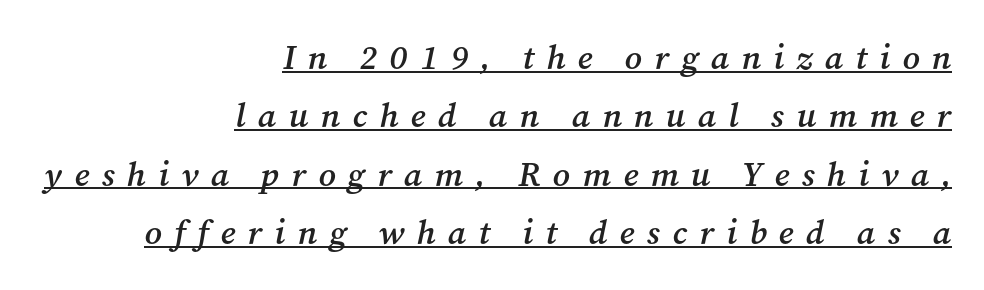
Notice how the stems are inclined rather than vertical — that's the hallmark of italics. Its strokes are somewhat broadened, the hallmark of semibold type. Underlining? Definitely there. A typesetter would call this proportional, since set widths differ per character. Visually the block forms a straight wall on the right and a jagged coastline on the left. Display-style spreading of the glyphs; the letterfit is very open.
